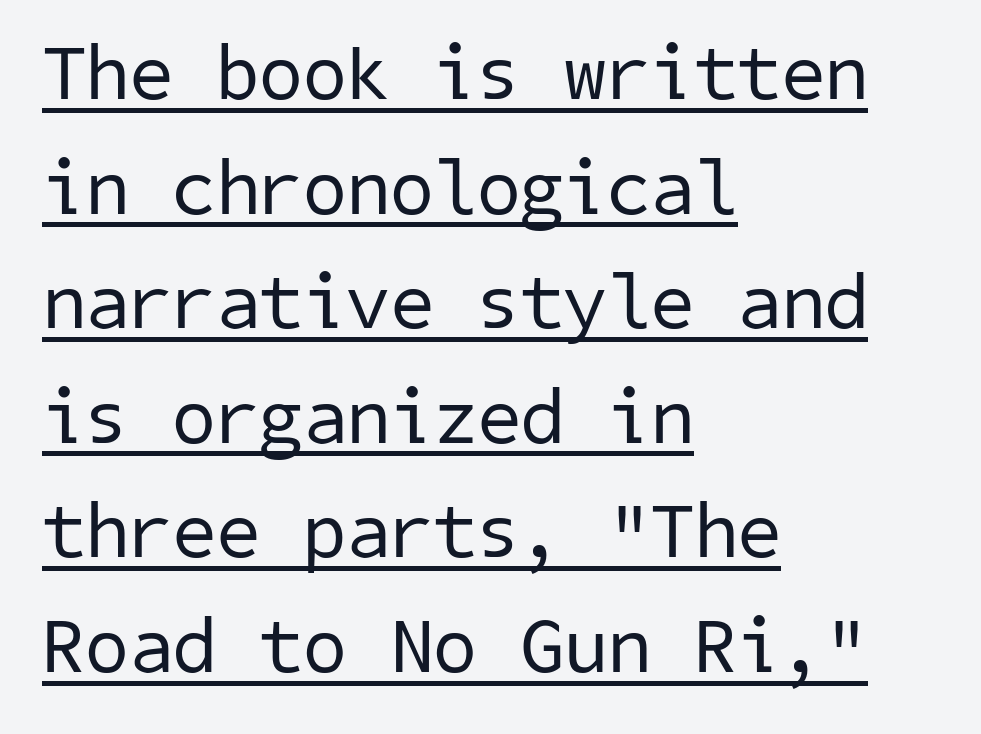
{"serif": "no", "bold": "no", "weight": "regular", "width": "normal", "stroke_contrast": "low", "x_height": "medium", "underline": "yes", "align": "left", "line_spacing": "normal", "line_spacing_ratio": 1.45, "letter_spacing": "normal", "letter_spacing_em": 0.0, "glyph_px": 79}
